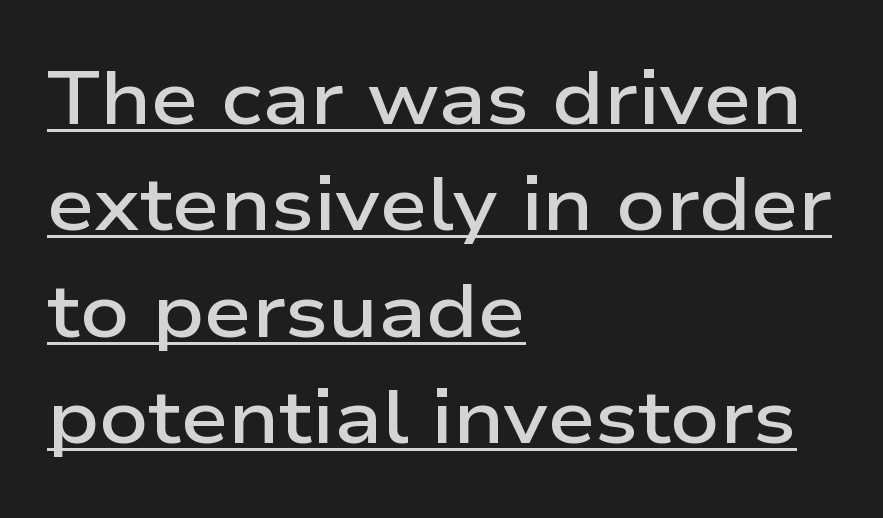
{"serif": "no", "italic": "no", "bold": "semi", "weight": "semibold", "width": "wide", "stroke_contrast": "low", "x_height": "medium", "monospaced": "no", "underline": "yes", "align": "left", "line_spacing": "normal", "line_spacing_ratio": 1.4, "letter_spacing": "normal", "letter_spacing_em": 0.0, "glyph_px": 76}
